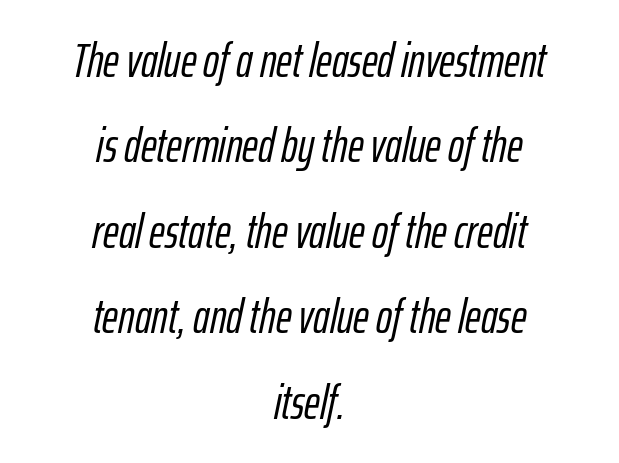
The image shows 48 px condensed type, italic (leaning right); set centered, line spacing 1.78x, normal letter spacing, not underlined; low stroke contrast and a medium x-height.
